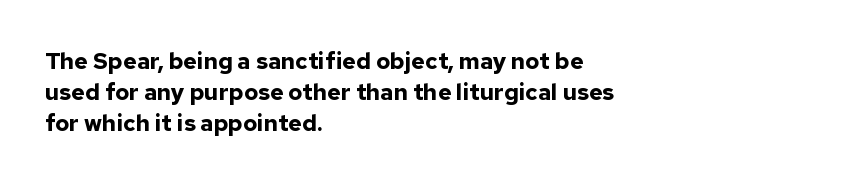
The image shows 23 px bold type, upright; set left-aligned, normal line spacing (1.34x), normal letter spacing, not underlined.
